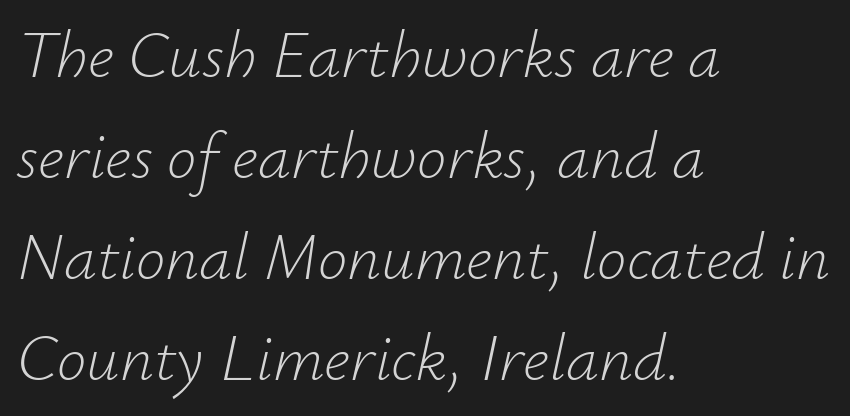
Q: Is the text bold? A: No.
Q: Is the text italic (slanted)? A: Yes, it leans right by about 12 degrees.
Q: Is the text underlined? A: No.
Q: How is the paragraph aligned? A: Left-aligned.
Q: Is the spacing between letters normal or unusually wide? A: Normal.
Q: Is the spacing between lines tight, normal or loose? A: Normal.
Q: Width (condensed, normal, or wide)? A: Normal.
Q: Stroke contrast? A: Low.
Q: x-height? A: Small.
Q: Monospaced? A: No.
